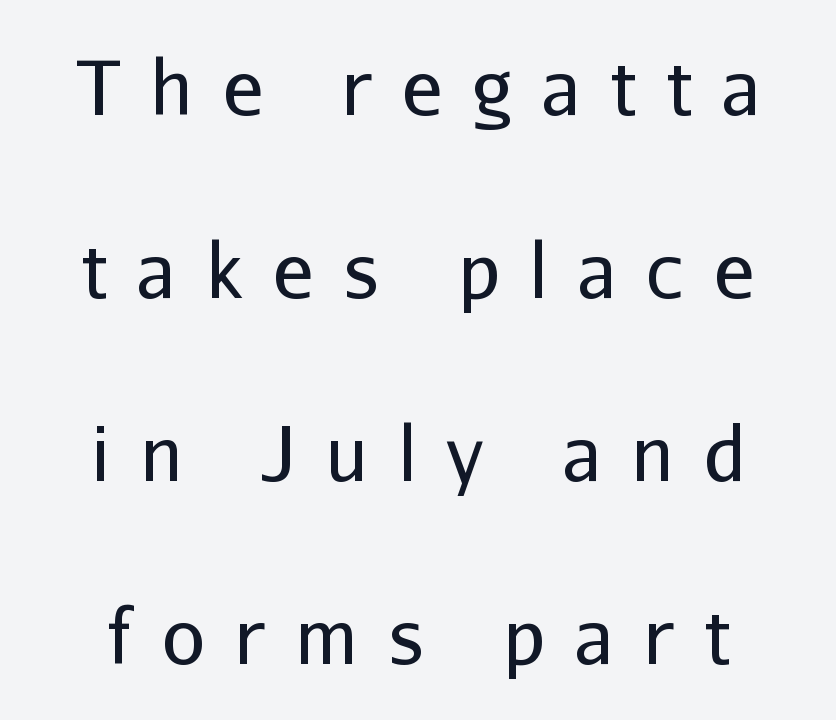
The image shows 76 px regular-weight sans-serif type, upright; set loose line spacing (2.41x), unusually wide letter spacing (+0.39 em), not underlined; low stroke contrast and a medium x-height.
